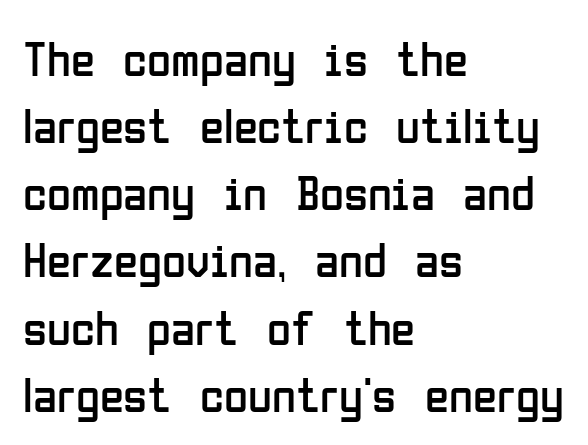
To sum up the face: it is a sans, with no serifs. Reading down the column, the eye jumps a familiar distance to each next line. The face used here is proportionally spaced, like ordinary book or web type. The typesetting does not lean heavy: it is not bold.
